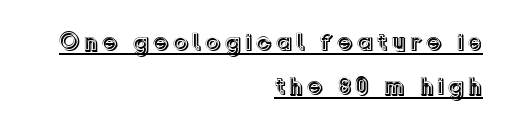
Q: Is the text italic (slanted)? A: No, it is upright.
Q: Is the text underlined? A: Yes.
Q: How is the paragraph aligned? A: Right-aligned.
